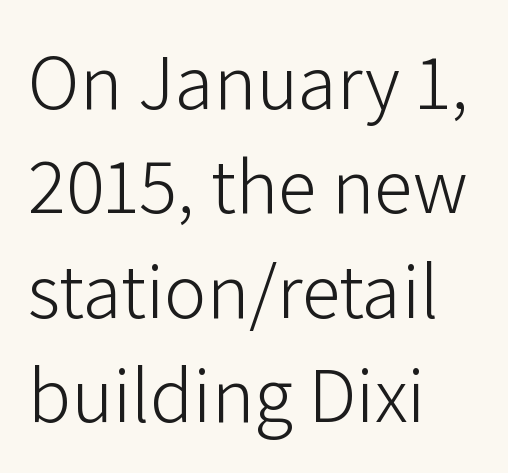
{"serif": "no", "italic": "no", "bold": "no", "weight": "light", "width": "normal", "stroke_contrast": "low", "x_height": "medium", "monospaced": "no", "underline": "no", "align": "left", "line_spacing": "normal", "line_spacing_ratio": 1.32, "letter_spacing": "normal", "letter_spacing_em": 0.0, "glyph_px": 79}
